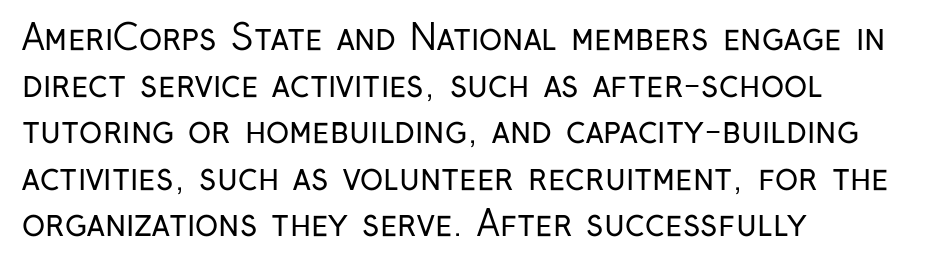
{"serif": "no", "italic": "no", "bold": "no", "weight": "regular", "width": "condensed", "stroke_contrast": "low", "x_height": "medium", "monospaced": "no", "underline": "no", "align": "left", "line_spacing": "normal", "line_spacing_ratio": 1.33, "letter_spacing": "normal", "letter_spacing_em": 0.0, "glyph_px": 35}
